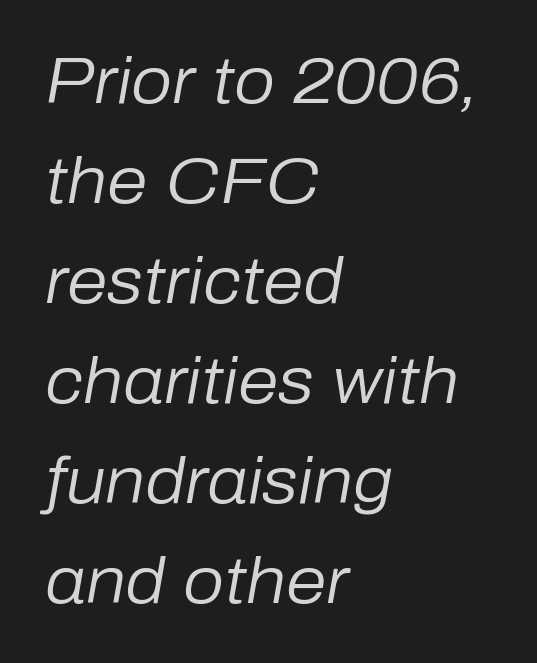
{"italic": "yes", "lean": "right", "slant_degrees": 10, "bold": "no", "weight": "regular", "width": "normal", "stroke_contrast": "low", "x_height": "medium", "monospaced": "no", "underline": "no", "align": "left", "line_spacing": "normal", "line_spacing_ratio": 1.54, "letter_spacing": "normal", "letter_spacing_em": 0.0, "glyph_px": 65}
